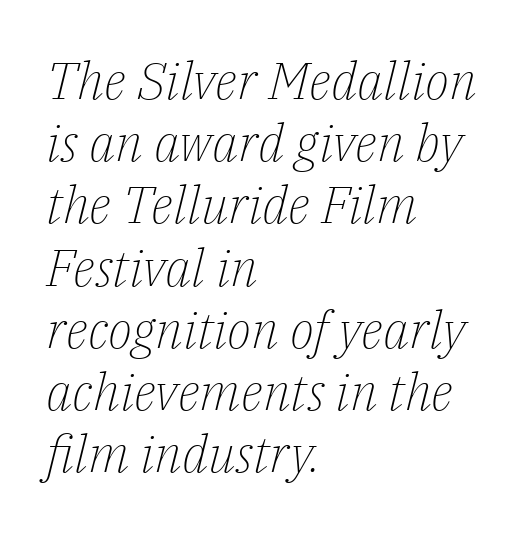
Q: Is the text bold? A: No.
Q: Is the text italic (slanted)? A: Yes, it leans right by about 14 degrees.
Q: Is the typeface a serif or a sans-serif typeface? A: Serif.
Q: Is the text underlined? A: No.
Q: How is the paragraph aligned? A: Left-aligned.
Q: Is the spacing between letters normal or unusually wide? A: Normal.
Q: Width (condensed, normal, or wide)? A: Normal.
Q: Stroke contrast? A: Low.
Q: x-height? A: Medium.
Q: Monospaced? A: No.
